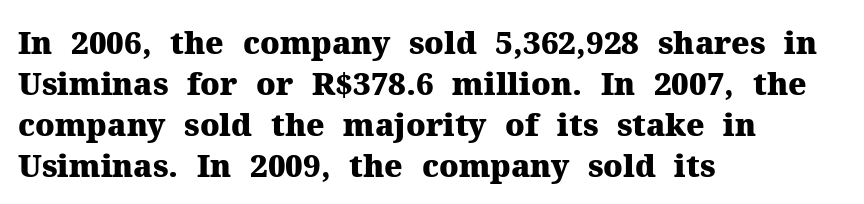
Descenders hang freely into open space. Font category for this specimen: serif. Short note: letters normally spaced. Which margin do the lines hug? The left one — the right edge is uneven.
